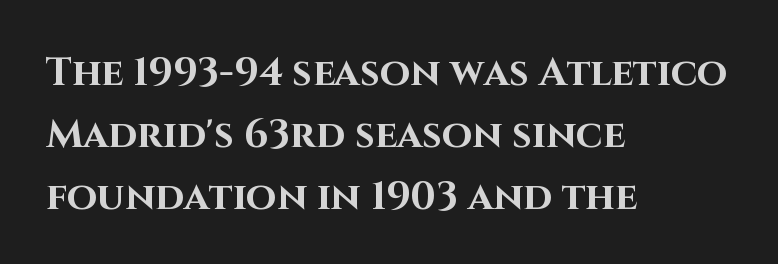
Q: Is the text bold? A: Yes.
Q: Is the text italic (slanted)? A: No, it is upright.
Q: Is the typeface a serif or a sans-serif typeface? A: Sans-serif.
Q: Is the text underlined? A: No.
Q: How is the paragraph aligned? A: Left-aligned.
Q: Is the spacing between letters normal or unusually wide? A: Normal.
Q: Is the spacing between lines tight, normal or loose? A: Normal.
Q: Width (condensed, normal, or wide)? A: Normal.
Q: Stroke contrast? A: High.
Q: x-height? A: Large.
Q: Monospaced? A: No.
